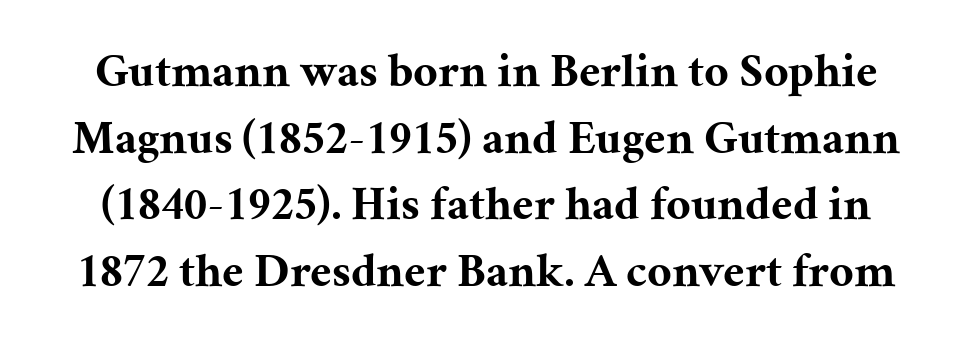
The image shows 48 px bold serif type, upright; set normal line spacing (1.39x), normal letter spacing, not underlined; medium stroke contrast and a medium x-height.
